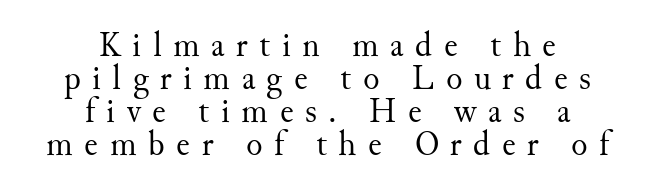
Descenders hang freely into open space. Is the letter spacing exaggerated? Yes — the characters are pushed far apart. Notice how the stems are strictly vertical — no italics here. Horizontally, the lines are justified to the midpoint only.
